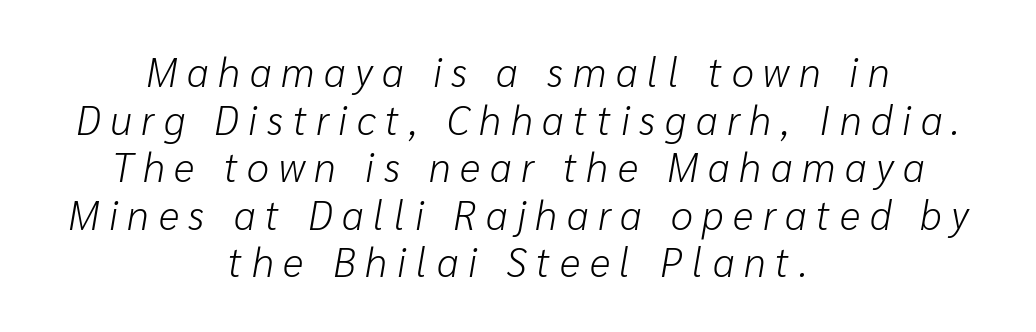
You could not count columns in this text — the font is proportionally spaced. The characters are drawn with everyday or finer stroke widths. Reading down the block, each line starts at a different indent, mirrored at its end. Here the glyphs are tracked loosely, breaking word shapes into spaced letters. Characters are canted at an angle relative to the baseline's perpendicular. Nobody drew a line under any word here.
